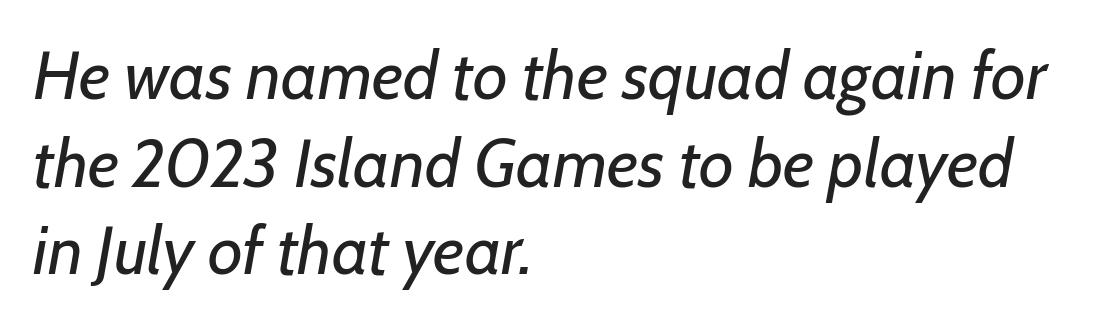
{"italic": "yes", "lean": "right", "slant_degrees": 7, "bold": "no", "weight": "regular", "width": "normal", "stroke_contrast": "low", "x_height": "medium", "monospaced": "no", "underline": "no", "align": "left", "line_spacing": "normal", "line_spacing_ratio": 1.29, "letter_spacing": "normal", "letter_spacing_em": 0.0, "glyph_px": 68}
